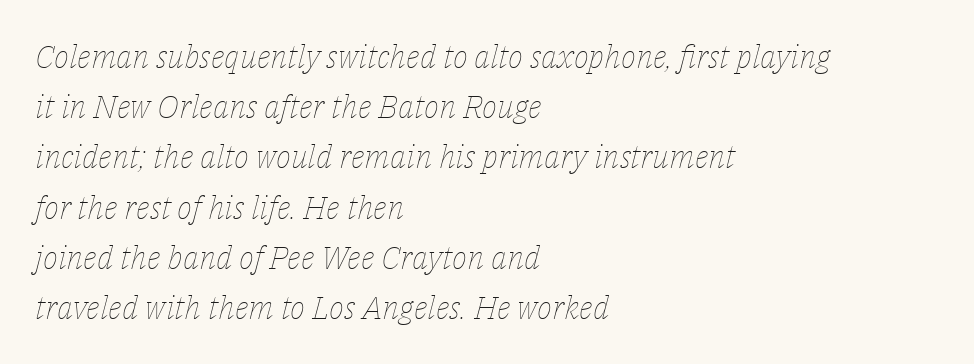
The image shows 32 px thin type, italic (leaning right); set left-aligned, normal line spacing (1.57x), normal letter spacing, not underlined; low stroke contrast and a medium x-height.
